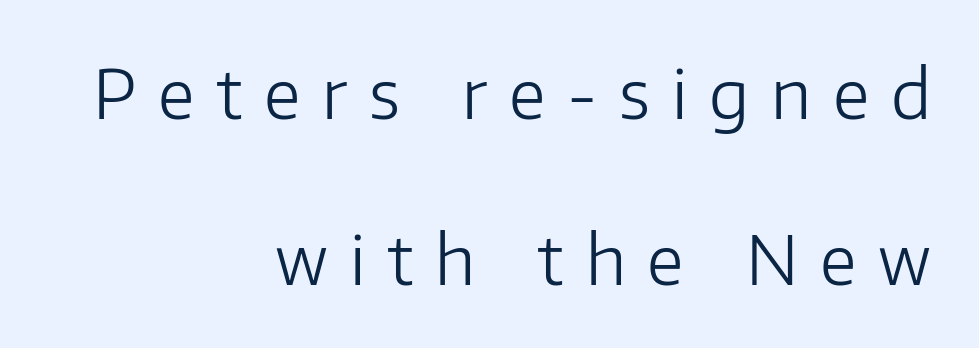
The image shows 68 px light sans-serif type, upright; set right-aligned, loose line spacing (2.44x), unusually wide letter spacing (+0.32 em), not underlined; low stroke contrast and a medium x-height.
